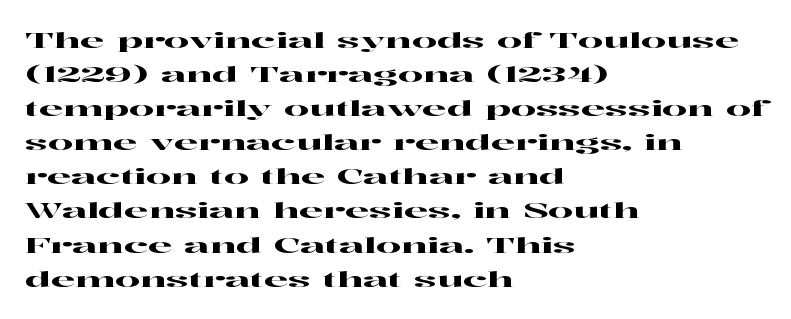
Students, observe: this is what conventionally led text looks like. This sample uses an upright cut, with every glyph sitting square on the baseline. A clean baseline with only descenders dipping below it. Each word holds together tightly as a unit, with standard inter-letter gaps.
